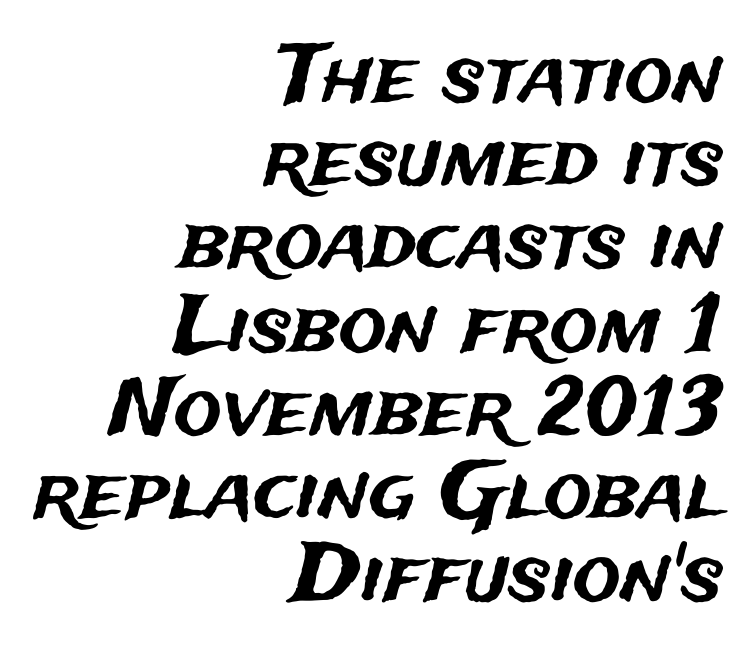
One glance says dense: line gaps are narrower than usual. Only glyphs here, with clear space below each row. These lines are rendered in a variable-pitch font. Leftover space on each line is placed entirely before the opening word. This is sans-serif lettering, the kind often seen on screens and signage.
